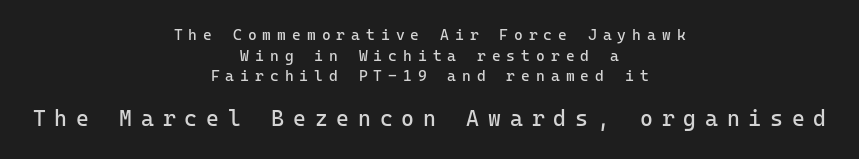
The image shows 22 px text type, upright; set centered, normal line spacing (1.37x), unusually wide letter spacing (+0.4 em), not underlined; the second (bottom) block is 1.47x larger.
